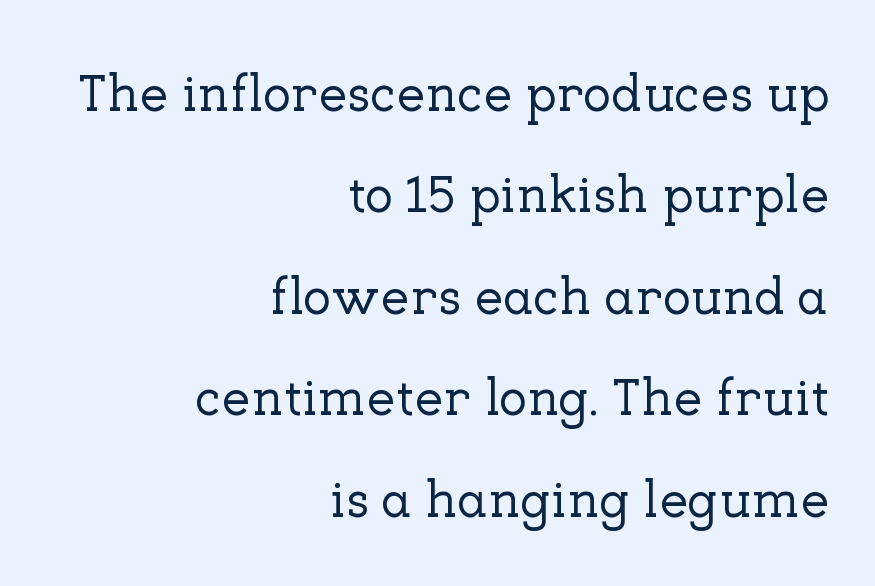
Q: Is the text italic (slanted)? A: No, it is upright.
Q: Is the typeface a serif or a sans-serif typeface? A: Serif.
Q: Is the text underlined? A: No.
Q: How is the paragraph aligned? A: Right-aligned.
Q: Is the spacing between letters normal or unusually wide? A: Normal.
Q: Is the spacing between lines tight, normal or loose? A: Loose.
Q: Width (condensed, normal, or wide)? A: Normal.
Q: Stroke contrast? A: Low.
Q: x-height? A: Medium.
Q: Monospaced? A: No.
